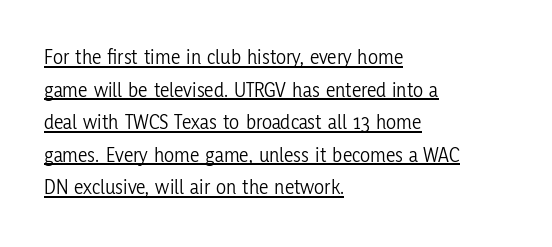
Q: Is the text bold? A: No.
Q: Is the text italic (slanted)? A: No, it is upright.
Q: Is the text underlined? A: Yes.
Q: How is the paragraph aligned? A: Left-aligned.
Q: Is the spacing between letters normal or unusually wide? A: Normal.
Q: Is the spacing between lines tight, normal or loose? A: Normal.
